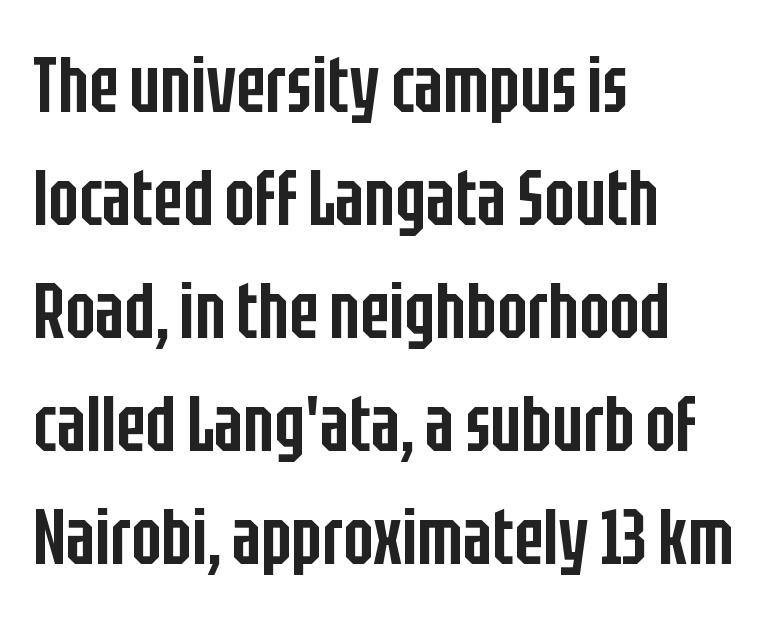
The image shows 79 px semibold, condensed sans-serif type, upright; set left-aligned, normal line spacing (1.43x), normal letter spacing, not underlined; low stroke contrast and a large x-height.
